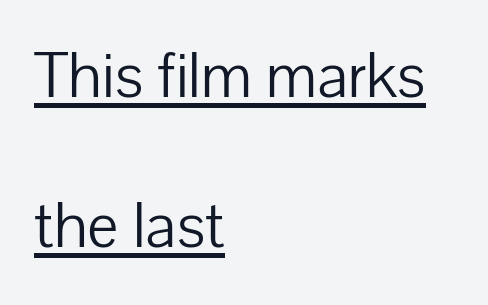
This sample uses an upright cut, with every glyph sitting square on the baseline. Reading down the column, the eye jumps a long way to each next line. The strokes are not fattened; the text isn't bold. No extra tracking has been applied to these lines. This rendering employs a face without finishing strokes, i.e., a sans-serif.
